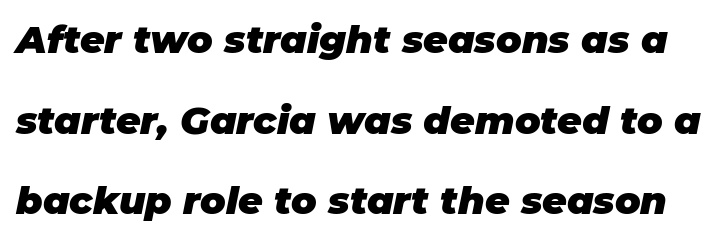
The image shows 38 px heavy type, italic (leaning right); set loose line spacing (2.12x), normal letter spacing, not underlined; low stroke contrast and a large x-height.
